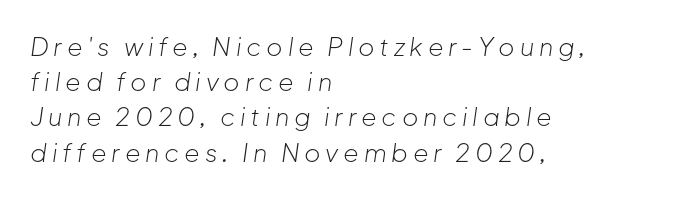
Vertical stems look standard width or narrower in stroke. Notice how the stems are inclined rather than vertical — that's the hallmark of italics. The space directly below the letters is spotless. Does the leading feel generous? No, just average. Teacher's note: observe the even left margin — that is flush-left alignment.
